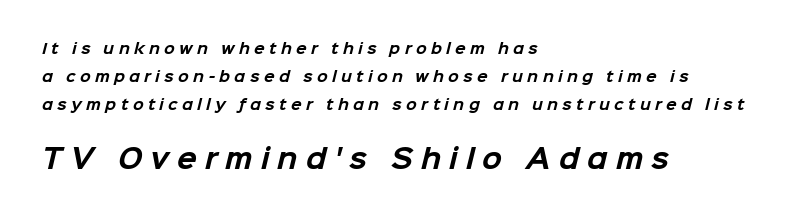
The image shows 26 px bold type; set left-aligned, loose line spacing (2.01x), unusually wide letter spacing (+0.31 em), not underlined; the second (bottom) block is 1.86x larger.
